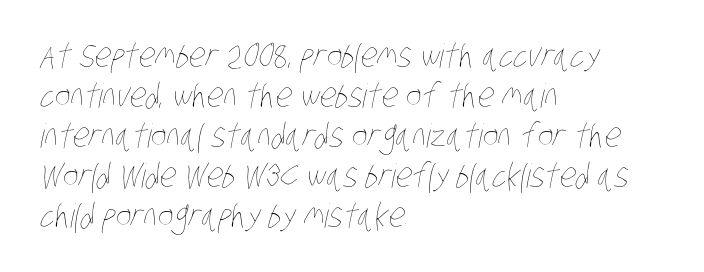
The image shows 33 px thin, condensed type; set left-aligned, line spacing 1.21x, normal letter spacing, not underlined; low stroke contrast and a large x-height.
